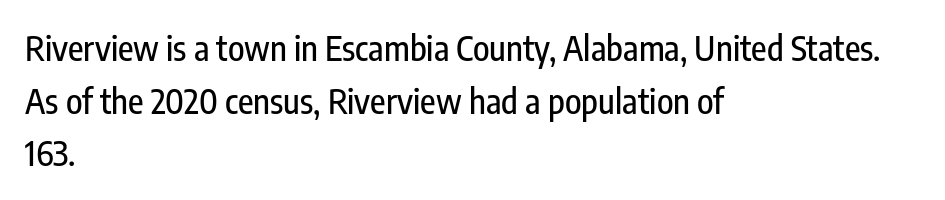
Q: Is the text italic (slanted)? A: No, it is upright.
Q: Is the typeface a serif or a sans-serif typeface? A: Sans-serif.
Q: Is the text underlined? A: No.
Q: How is the paragraph aligned? A: Left-aligned.
Q: Is the spacing between letters normal or unusually wide? A: Normal.
Q: Is the spacing between lines tight, normal or loose? A: Normal.
Q: Width (condensed, normal, or wide)? A: Condensed.
Q: Stroke contrast? A: Low.
Q: x-height? A: Medium.
Q: Monospaced? A: No.
